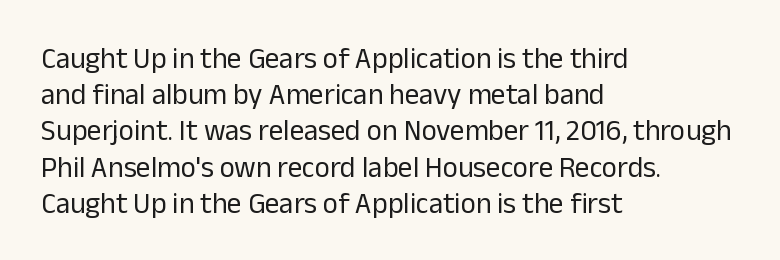
{"serif": "no", "italic": "no", "bold": "no", "weight": "regular", "width": "normal", "stroke_contrast": "low", "x_height": "medium", "monospaced": "no", "underline": "no", "align": "left", "line_spacing": "normal", "line_spacing_ratio": 1.25, "letter_spacing": "normal", "letter_spacing_em": 0.0, "glyph_px": 29}
